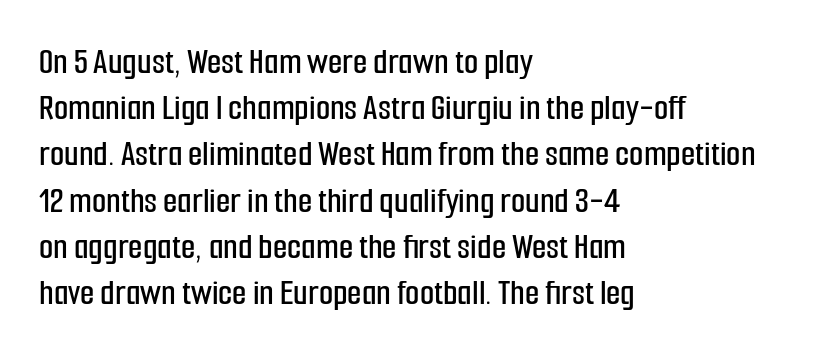
{"serif": "no", "italic": "no", "width": "condensed", "stroke_contrast": "low", "x_height": "medium", "monospaced": "no", "underline": "no", "align": "left", "line_spacing": "normal", "line_spacing_ratio": 1.25, "letter_spacing": "normal", "letter_spacing_em": 0.0, "glyph_px": 37}
